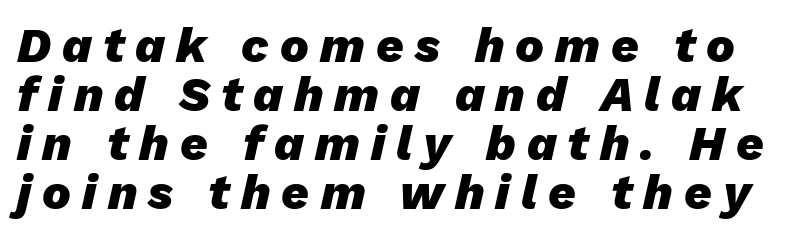
The foot of each line stays bare and open. Students, observe: this is what under-led, compact text looks like. Compared with typical body copy, the letter spacing here is much looser. A typesetter would call this proportional, since set widths differ per character. Compared with ordinary roman type, these characters are visibly tilted. These lines carry a lot of weight — the face is fully bold.
